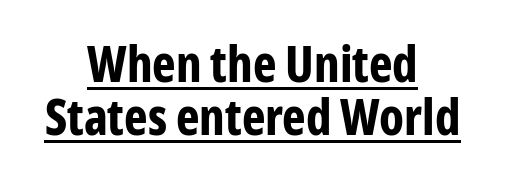
Check where the strokes stop: nothing finishes them off — pure sans. Students, observe: this is what under-led, compact text looks like. The rendering uses natural spacing where letterforms have individual widths. Where is the straight margin? There isn't one; the lines are centered. Standard letterfit; no display-style spreading of the glyphs. Caption: bold face, heavy strokes.
